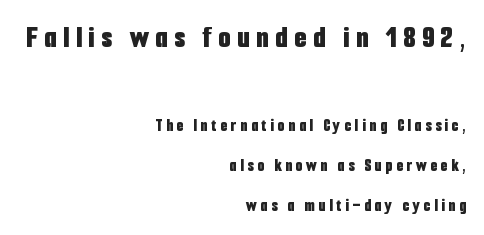
The image shows 32 px bold, condensed sans-serif type, upright; set right-aligned, loose line spacing (2.21x), unusually wide letter spacing (+0.2 em), not underlined; the first (top) block is 1.78x larger; low stroke contrast and a medium x-height.
